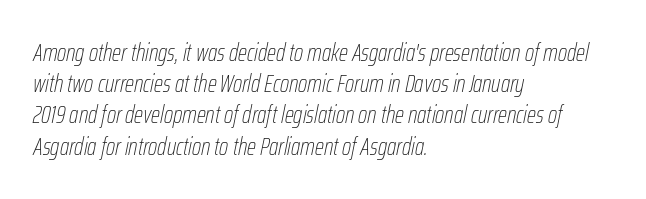
Q: Is the text bold? A: No.
Q: Is the text italic (slanted)? A: Yes, it leans right by about 12 degrees.
Q: Is the text underlined? A: No.
Q: How is the paragraph aligned? A: Left-aligned.
Q: Is the spacing between letters normal or unusually wide? A: Normal.
Q: Is the spacing between lines tight, normal or loose? A: Normal.
